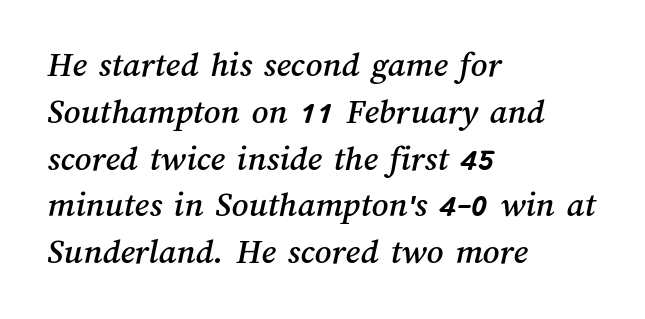
The face used here is proportionally spaced, like ordinary book or web type. Plain, unruled lines of type. The rendering keeps characters at their native spacing. Which margin do the lines hug? The left one — the right edge is uneven.
